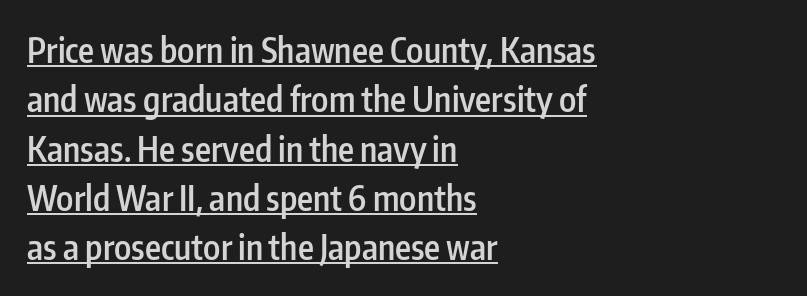
Q: Is the text bold? A: Semi-bold.
Q: Is the text italic (slanted)? A: No, it is upright.
Q: Is the typeface a serif or a sans-serif typeface? A: Sans-serif.
Q: Is the text underlined? A: Yes.
Q: How is the paragraph aligned? A: Left-aligned.
Q: Is the spacing between letters normal or unusually wide? A: Normal.
Q: Is the spacing between lines tight, normal or loose? A: Normal.
Q: Width (condensed, normal, or wide)? A: Condensed.
Q: Stroke contrast? A: Low.
Q: x-height? A: Medium.
Q: Monospaced? A: No.
